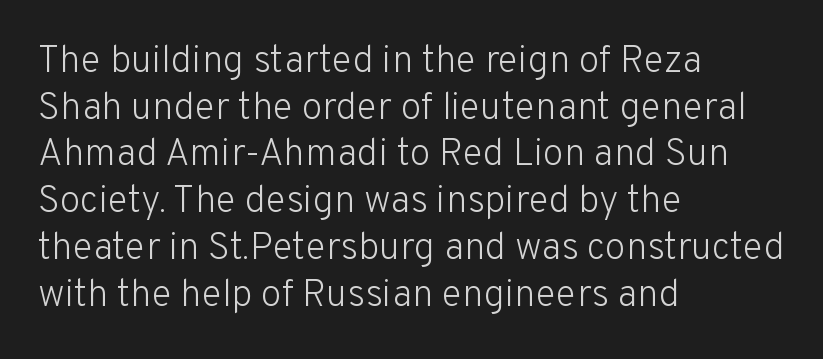
The image shows 38 px light sans-serif type, upright; set left-aligned, line spacing 1.23x, normal letter spacing, not underlined; low stroke contrast and a medium x-height.
